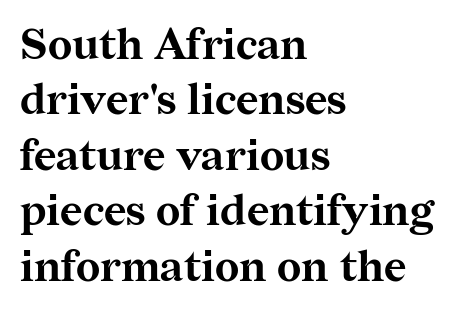
The strokes are fattened all the way to bold. The type is set solid horizontally, with unmodified tracking. This sample is left-justified, so line endings fall wherever the words run out. Italic? Not at all — the glyphs are vertical.
